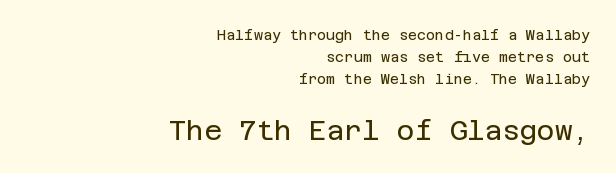
{"italic": "no", "bold": "no", "underline": "no", "align": "right", "line_spacing": "normal", "line_spacing_ratio": 1.57, "letter_spacing": "normal", "letter_spacing_em": 0.0, "larger_block": "second", "size_ratio": 1.93, "glyph_px": 27}
